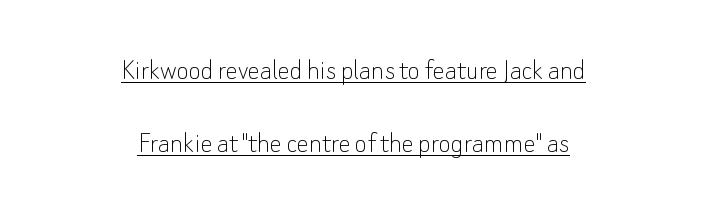
{"serif": "no", "italic": "no", "bold": "no", "weight": "thin", "width": "normal", "stroke_contrast": "low", "x_height": "small", "monospaced": "no", "underline": "yes", "align": "center", "line_spacing": "loose", "line_spacing_ratio": 2.44, "letter_spacing": "normal", "letter_spacing_em": 0.0, "glyph_px": 30}
